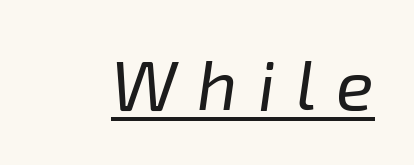
Q: Is the text bold? A: No.
Q: Is the text italic (slanted)? A: Yes, it leans right by about 8 degrees.
Q: Is the text underlined? A: Yes.
Q: Is the spacing between letters normal or unusually wide? A: Unusually wide.
Q: Width (condensed, normal, or wide)? A: Normal.
Q: Stroke contrast? A: Low.
Q: x-height? A: Medium.
Q: Monospaced? A: No.
